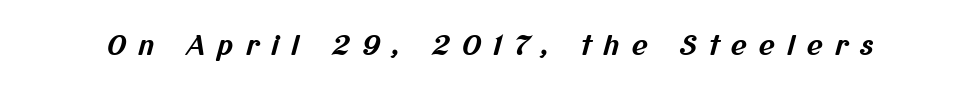
Every letter is thick-stroked: bold, no question. Honestly, the letter spacing is so wide it's the main thing you notice. Anything drawn beneath the words? Only blank space.
